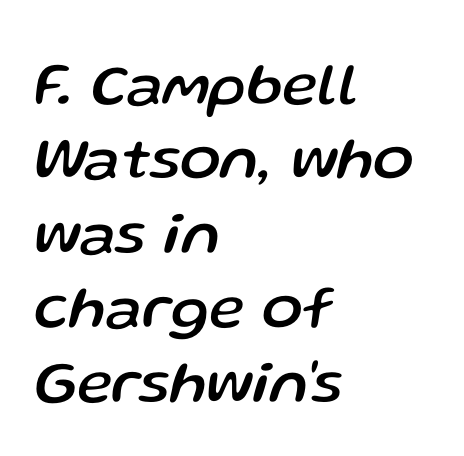
Check under the words: just untouched page. The passage shown is typed in a proportional face where columns would drift. Alignment: flush left. Rendered with sloped, italic letterforms. You could call the tracking neutral — neither tight nor loose.
